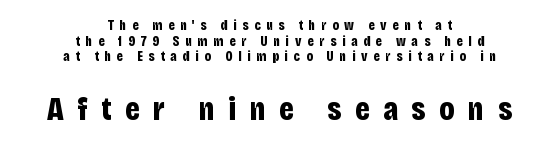
These lines huddle together more closely than default settings would place them. Its strokes are broad and dark, the hallmark of bold type. The area under the type is left untouched. Typeset on center — no edge is straight. Substantial extra tracking has been applied to these lines. The lettering holds an erect, upright posture throughout.
